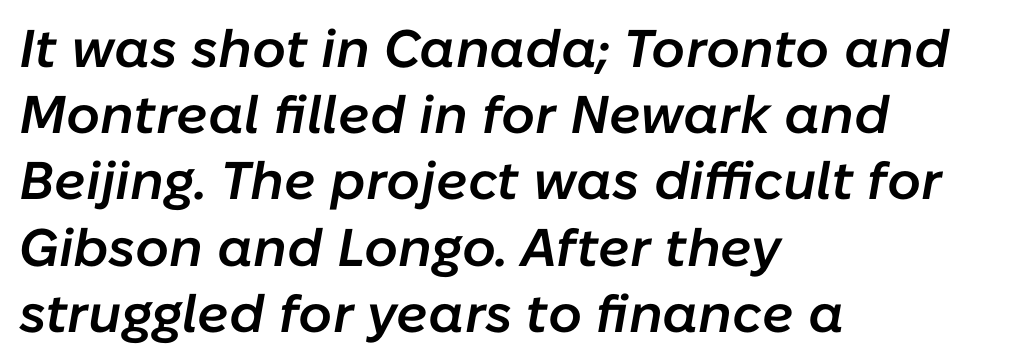
The letters are slanted; this is an italic face. These lines stack with their left ends in a neat column. On the weight axis this lands at semibold, roughly 600. A bare baseline throughout the passage.
